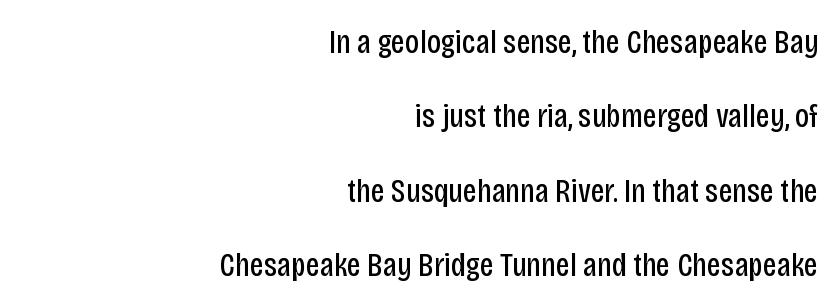
The rendering uses a large line-height, opening up the rows. You could not count columns in this text — the font is proportionally spaced. A typesetter would mark this as roman, not italic. Ink coverage per letter is moderate at most. Inter-character spacing is left at the font's built-in metrics.
